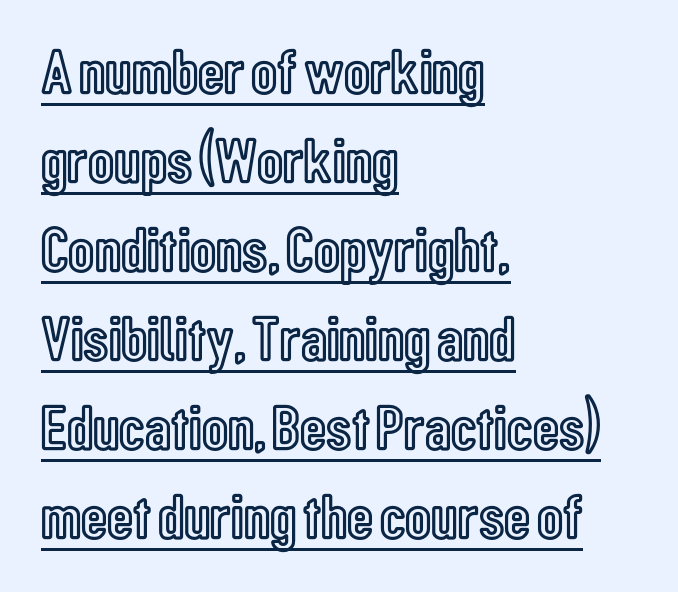
The gaps between neighbouring characters are ordinary and unremarkable. The lines sit at an ordinary, default distance from one another. Note the varied advance widths — an 'i' is clearly narrower than an 'm'. This is roman type, the default non-slanted kind.
